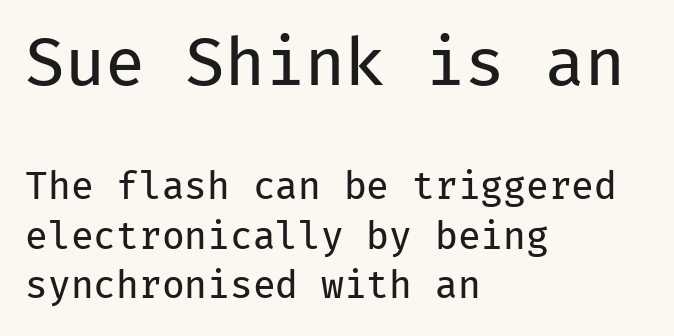
Q: Is the text bold? A: No.
Q: Is the text italic (slanted)? A: No, it is upright.
Q: Is the typeface a serif or a sans-serif typeface? A: Sans-serif.
Q: Is the text underlined? A: No.
Q: How is the paragraph aligned? A: Left-aligned.
Q: Is the spacing between letters normal or unusually wide? A: Normal.
Q: Is the spacing between lines tight, normal or loose? A: Normal.
Q: Which block of text is set in a larger size, the first (top) or the second (bottom)? A: The first (top) one.
Q: Width (condensed, normal, or wide)? A: Normal.
Q: Stroke contrast? A: Low.
Q: x-height? A: Medium.
Q: Monospaced? A: Yes.
